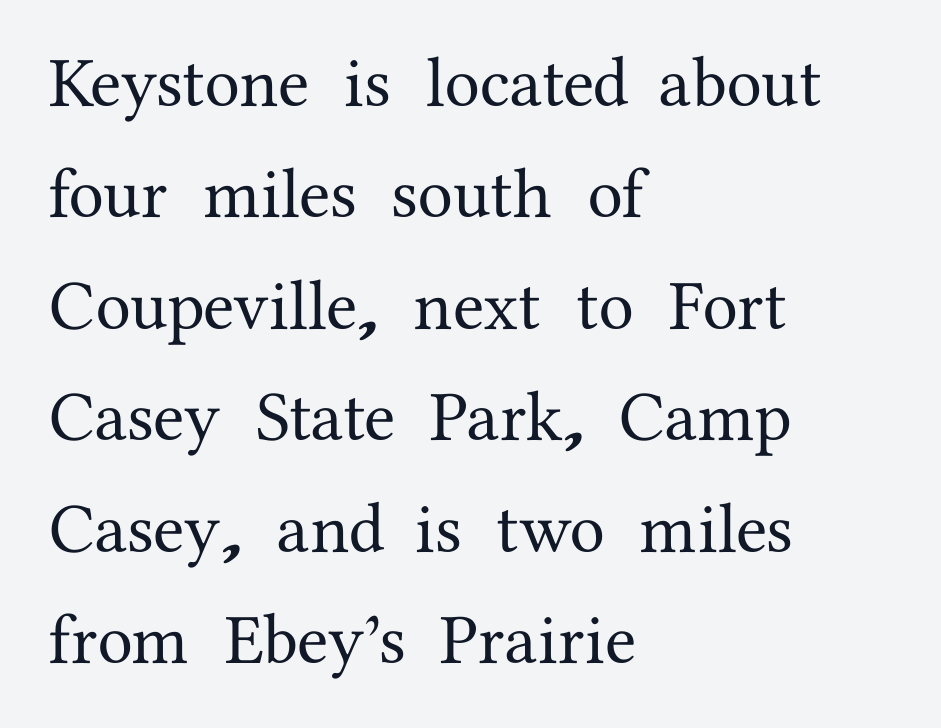
{"serif": "yes", "italic": "no", "width": "normal", "stroke_contrast": "medium", "x_height": "medium", "monospaced": "no", "underline": "no", "align": "left", "line_spacing": "normal", "line_spacing_ratio": 1.57, "letter_spacing": "normal", "letter_spacing_em": 0.0, "glyph_px": 71}
